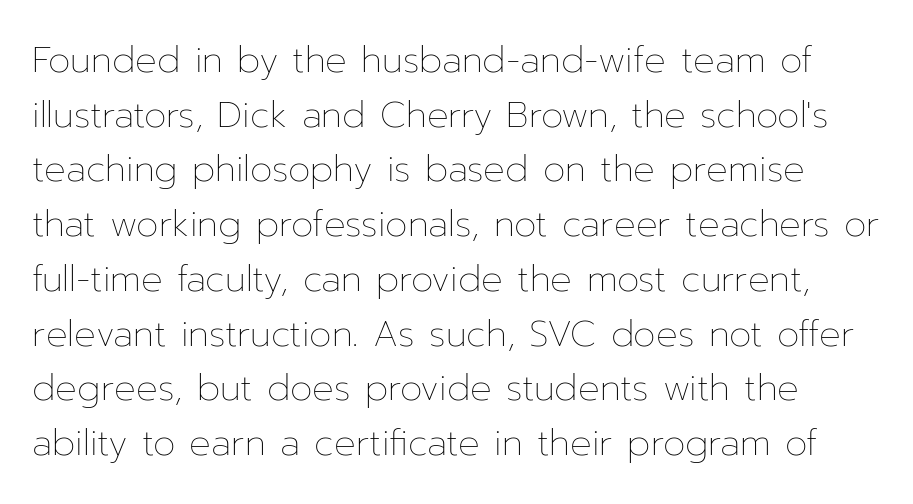
The image shows 36 px thin type, upright; set normal line spacing (1.52x), normal letter spacing, not underlined; low stroke contrast and a medium x-height.
